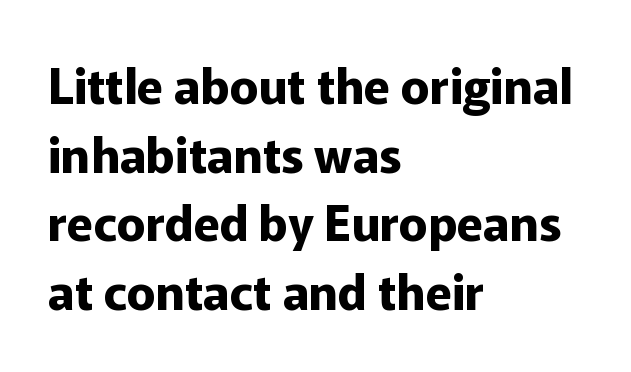
I'd describe the lettering as bold — thick and assertive. Descender tails drop into unmarked territory. The paragraph has a hard left edge and a soft right edge. This sample uses an upright cut, with every glyph sitting square on the baseline. The rendering keeps characters at their native spacing.
